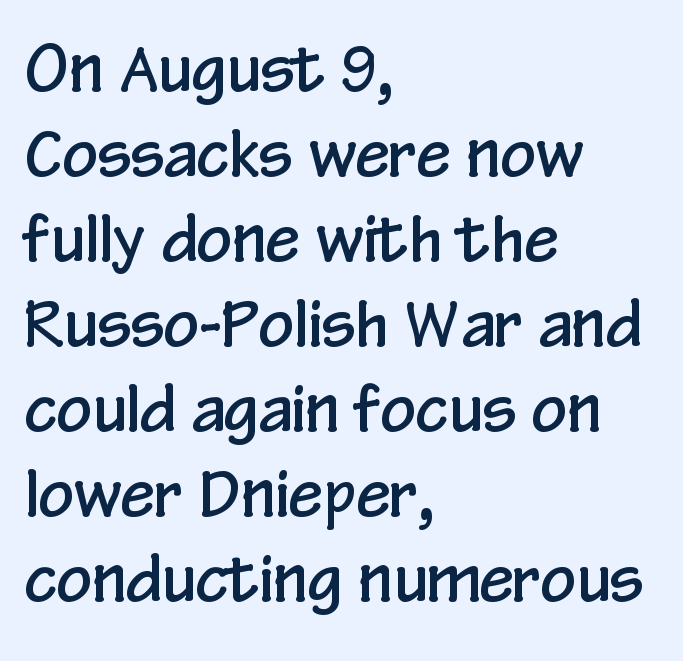
Q: Is the text italic (slanted)? A: No, it is upright.
Q: Is the typeface a serif or a sans-serif typeface? A: Sans-serif.
Q: Is the text underlined? A: No.
Q: How is the paragraph aligned? A: Left-aligned.
Q: Is the spacing between letters normal or unusually wide? A: Normal.
Q: Is the spacing between lines tight, normal or loose? A: Normal.
Q: Width (condensed, normal, or wide)? A: Condensed.
Q: Stroke contrast? A: Low.
Q: x-height? A: Medium.
Q: Monospaced? A: No.
